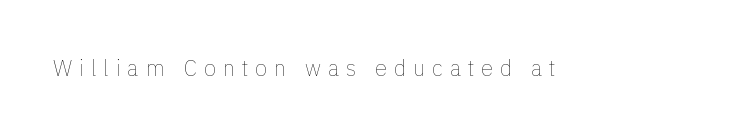
Substantial extra tracking has been applied to these lines. Posture: upright roman. A bare baseline throughout the passage. A quiet, ordinary-to-light weight characterises the typeface.
